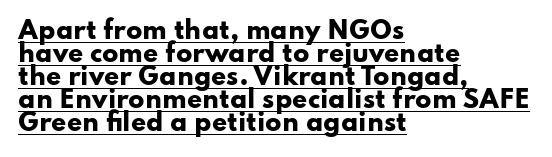
The image shows 24 px bold type, upright; set left-aligned, tight line spacing (0.96x), normal letter spacing, underlined.
